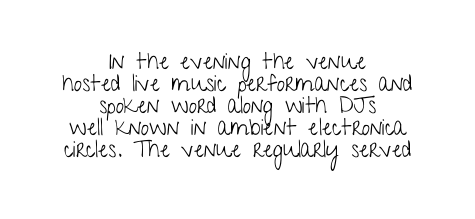
Q: Is the text bold? A: No.
Q: Is the text italic (slanted)? A: No, it is upright.
Q: Is the text underlined? A: No.
Q: How is the paragraph aligned? A: Centered.
Q: Is the spacing between letters normal or unusually wide? A: Normal.
Q: Is the spacing between lines tight, normal or loose? A: Tight.
